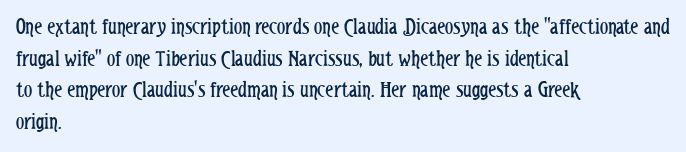
A roman cut, with each character standing at attention. Line spacing here is normal. The text block is weighted toward the left margin, trailing off unevenly rightward. Lines of text with bare space underneath. Nothing unusual about the tracking: characters are spaced as the font intends. A quiet, ordinary-to-light weight characterises the typeface.
